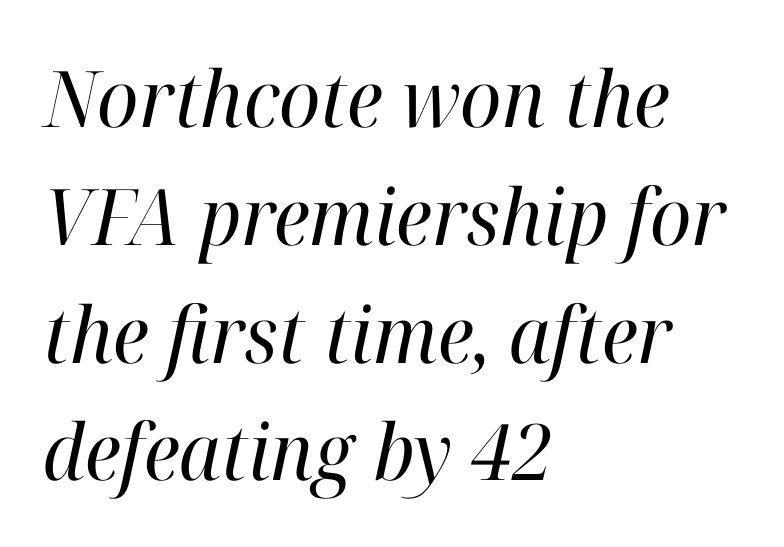
{"serif": "yes", "italic": "yes", "lean": "right", "slant_degrees": 12, "bold": "no", "weight": "regular", "width": "normal", "stroke_contrast": "high", "x_height": "medium", "monospaced": "no", "underline": "no", "align": "left", "line_spacing": "normal", "line_spacing_ratio": 1.51, "letter_spacing": "normal", "letter_spacing_em": 0.0, "glyph_px": 78}
